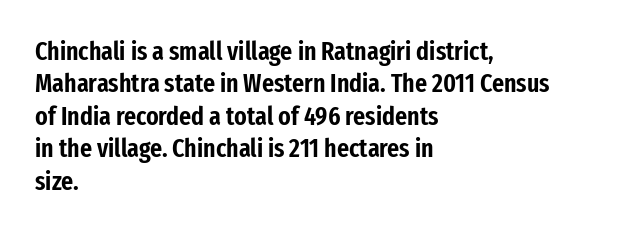
These lines sit exactly where default settings would place them. The letters stand upright; this is a roman face. Typeset ragged right — the left edge is the straight one. Just letters on the line, the space beneath them empty. Caption: standard tracking, unaltered.
